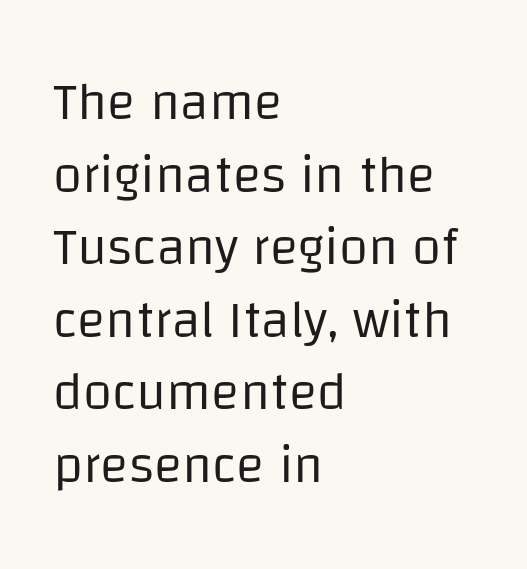
{"serif": "no", "italic": "no", "bold": "no", "weight": "regular", "width": "normal", "stroke_contrast": "low", "x_height": "large", "monospaced": "no", "underline": "no", "align": "left", "line_spacing": "normal", "line_spacing_ratio": 1.37, "letter_spacing": "normal", "letter_spacing_em": 0.0, "glyph_px": 53}
